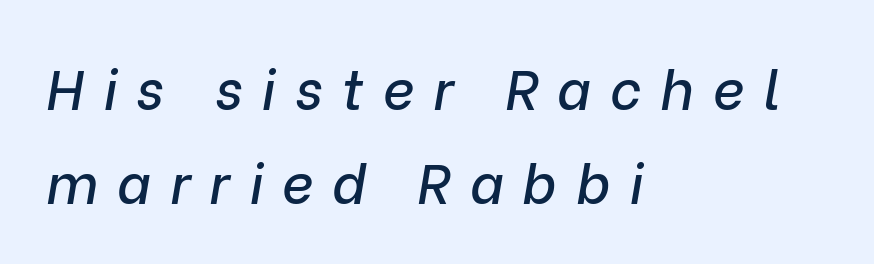
The image shows 55 px text type, italic (leaning right); set left-aligned, line spacing 1.71x, unusually wide letter spacing (+0.35 em), not underlined; low stroke contrast and a medium x-height.
